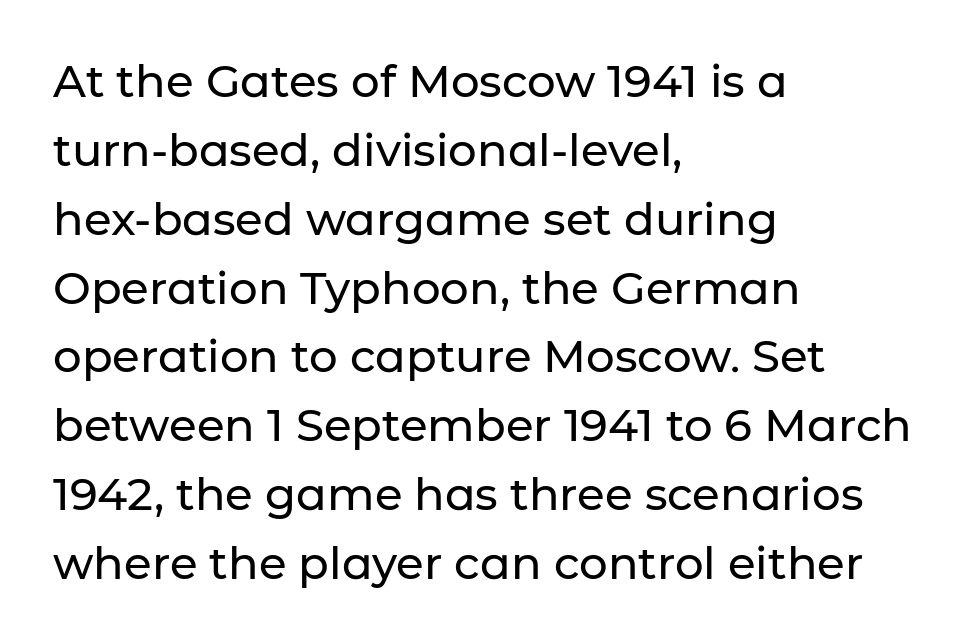
Characters follow at the spacing the type designer built in. No italicization has been applied; the sample stays upright. Looks like regular typesetting: each glyph gets only the width it needs. The vertical gap from one line to the next is medium.
